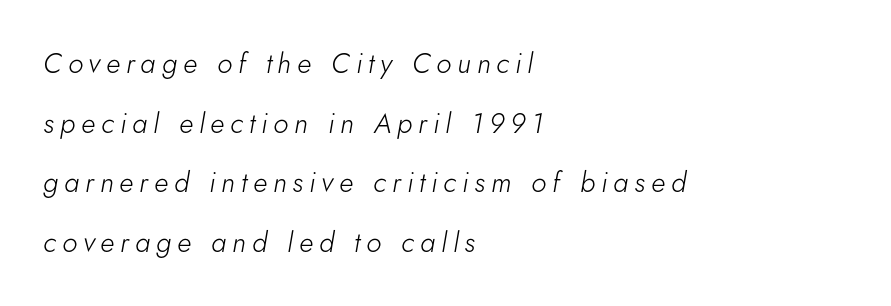
The image shows 28 px light type, italic (leaning right); set left-aligned, loose line spacing (2.13x), unusually wide letter spacing (+0.21 em), not underlined; low stroke contrast and a small x-height.
